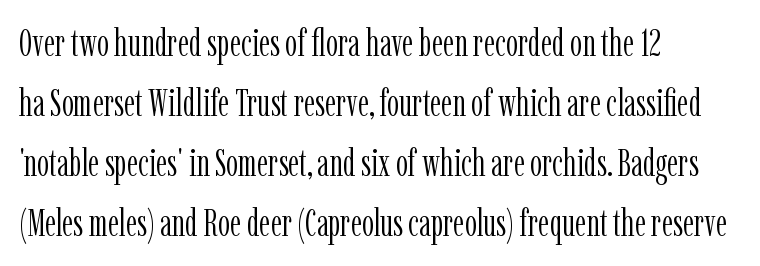
The image shows 38 px light, condensed serif type, upright; set left-aligned, normal line spacing (1.58x), normal letter spacing, not underlined; low stroke contrast and a medium x-height.
